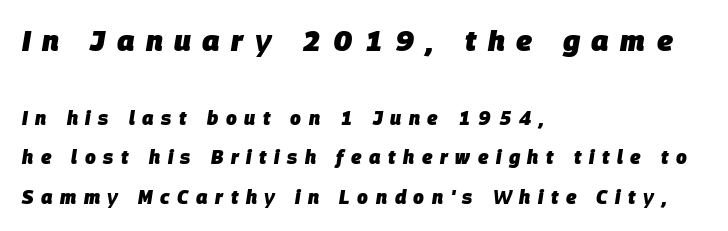
{"italic": "yes", "lean": "right", "slant_degrees": 9, "bold": "yes", "weight": "heavy", "width": "normal", "stroke_contrast": "low", "x_height": "large", "monospaced": "no", "underline": "no", "align": "left", "line_spacing": "loose", "line_spacing_ratio": 2.08, "letter_spacing": "wide", "letter_spacing_em": 0.4, "larger_block": "first", "size_ratio": 1.53, "glyph_px": 29}
